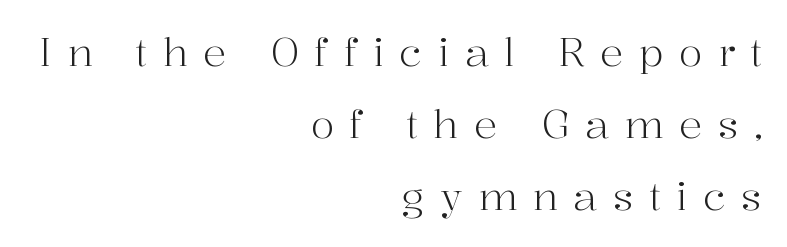
A typesetter would mark this as roman, not italic. Nobody drew a line under any word here. The typesetting does not lean heavy: it is not bold. Teacher's note: observe the even right margin — that is flush-right alignment. Serif or sans? Serif — the stroke terminals have little feet.
